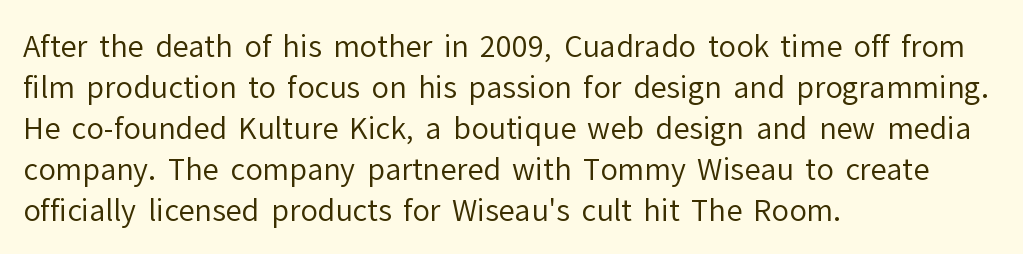
Stroke mass is kept to a normal reading level or below. Summary of vertical rhythm: regular, with standard interline spacing. The letterforms sit shoulder to shoulder at normal distance. Do the characters align in a grid? No, the font is proportional. Unlike a traditional serif, this face leaves its strokes unadorned. Italic? Not at all — the glyphs are vertical.
